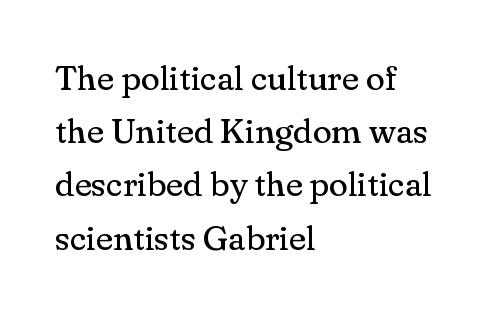
The image shows 35 px regular-weight serif type, upright; set left-aligned, normal line spacing (1.52x), normal letter spacing, not underlined; medium stroke contrast and a small x-height.
